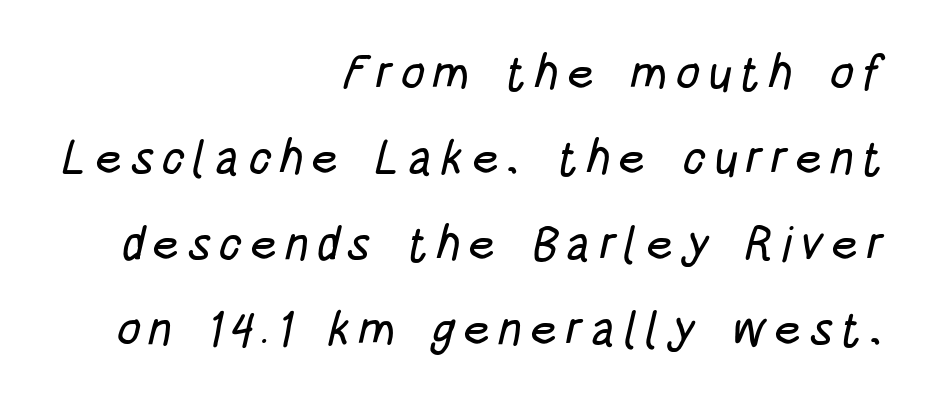
Q: Is the typeface a serif or a sans-serif typeface? A: Sans-serif.
Q: Is the text underlined? A: No.
Q: How is the paragraph aligned? A: Right-aligned.
Q: Width (condensed, normal, or wide)? A: Condensed.
Q: Stroke contrast? A: Low.
Q: x-height? A: Large.
Q: Monospaced? A: No.
